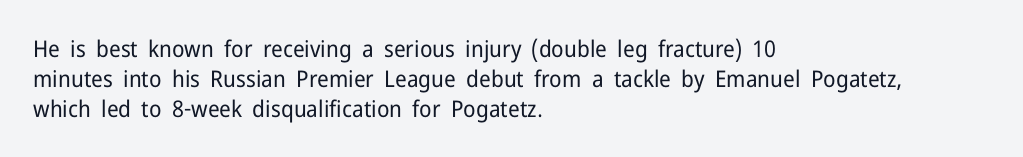
{"italic": "no", "bold": "no", "underline": "no", "align": "left", "line_spacing": "normal", "line_spacing_ratio": 1.3, "letter_spacing": "normal", "letter_spacing_em": 0.0, "glyph_px": 23}
